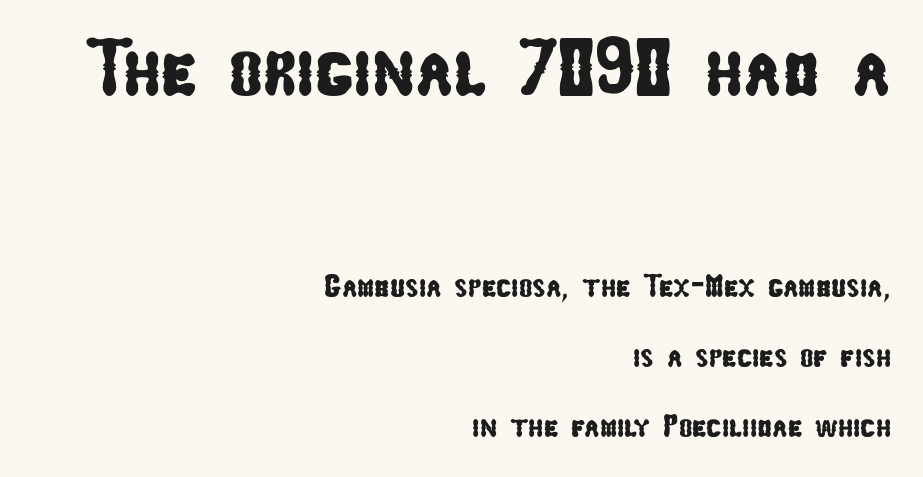
The image shows 80 px condensed sans-serif type; set right-aligned, loose line spacing (2.19x), normal letter spacing, not underlined; the first (top) block is 2.5x larger; low stroke contrast and a medium x-height.
